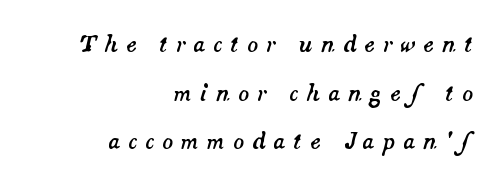
The image shows 22 px text type, italic (leaning right); set right-aligned, loose line spacing (2.21x), unusually wide letter spacing (+0.36 em), not underlined.
